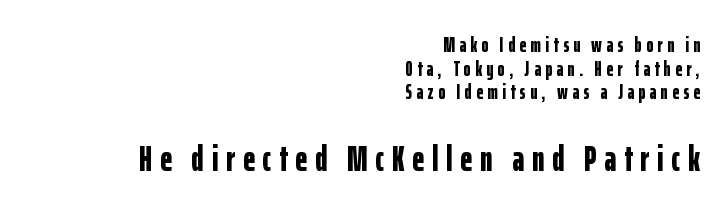
The image shows 37 px bold, condensed sans-serif type, upright; set right-aligned, tight line spacing (1.13x), unusually wide letter spacing (+0.21 em), not underlined; the second (bottom) block is 1.76x larger; low stroke contrast and a medium x-height.
